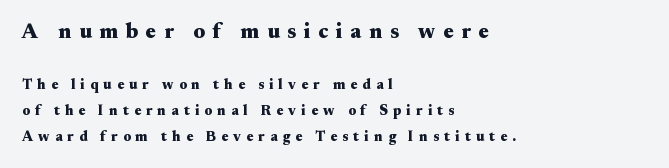
{"italic": "no", "bold": "yes", "underline": "no", "align": "left", "line_spacing_ratio": 1.87, "letter_spacing": "wide", "letter_spacing_em": 0.37, "larger_block": "first", "size_ratio": 1.5, "glyph_px": 21}
